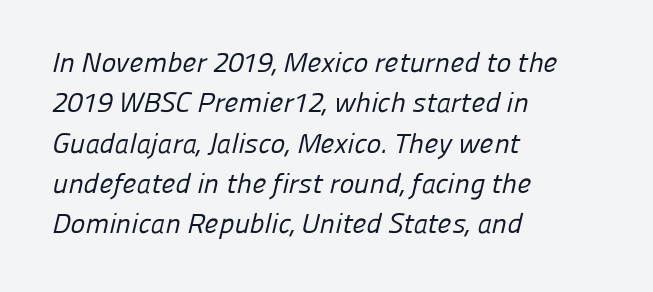
Q: Is the text bold? A: No.
Q: Is the typeface a serif or a sans-serif typeface? A: Sans-serif.
Q: Is the text underlined? A: No.
Q: How is the paragraph aligned? A: Left-aligned.
Q: Is the spacing between letters normal or unusually wide? A: Normal.
Q: Is the spacing between lines tight, normal or loose? A: Normal.
Q: Width (condensed, normal, or wide)? A: Normal.
Q: Stroke contrast? A: Low.
Q: x-height? A: Medium.
Q: Monospaced? A: No.
